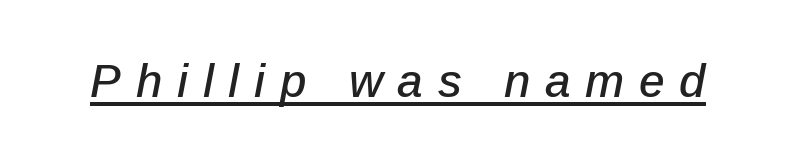
{"italic": "yes", "lean": "right", "slant_degrees": 12, "width": "normal", "stroke_contrast": "low", "x_height": "medium", "monospaced": "no", "underline": "yes", "letter_spacing": "wide", "letter_spacing_em": 0.32, "glyph_px": 46}
